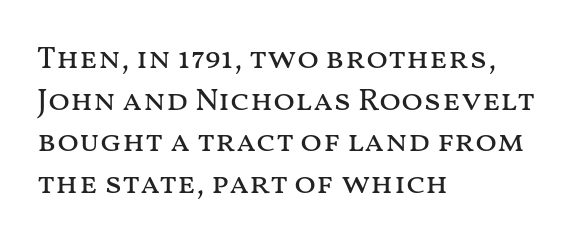
This is the regular roman posture of the typeface. This reads as an unemphasized weight, regular at the heaviest. A typesetter would call this proportional, since set widths differ per character. Nobody touched the tracking dial on this one.
